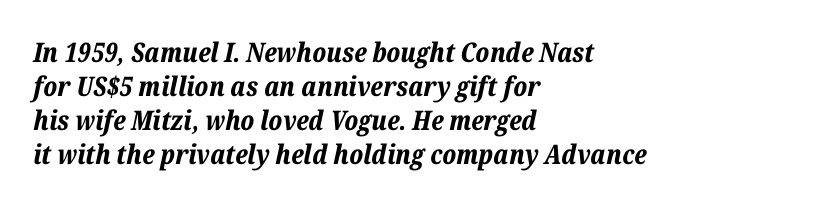
The image shows 27 px bold type, italic (leaning right); set left-aligned, normal line spacing (1.26x), normal letter spacing, not underlined.
